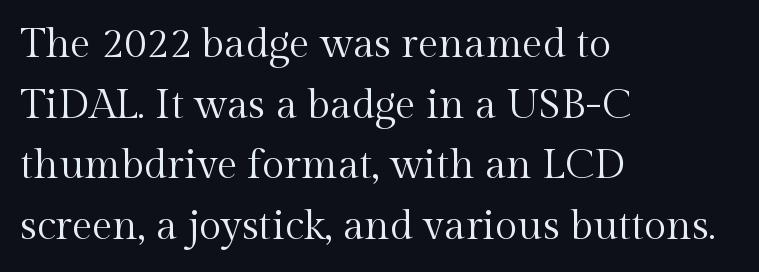
The image shows 41 px regular-weight serif type, upright; set left-aligned, normal line spacing (1.48x), normal letter spacing, not underlined; a medium x-height.
